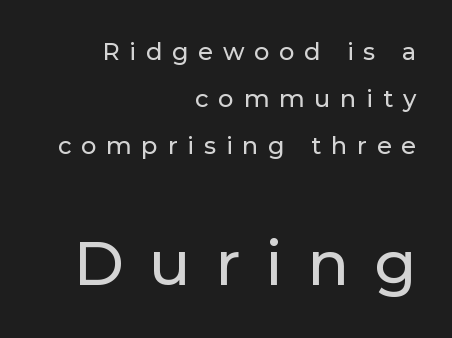
Q: Is the text italic (slanted)? A: No, it is upright.
Q: Is the typeface a serif or a sans-serif typeface? A: Sans-serif.
Q: Is the text underlined? A: No.
Q: How is the paragraph aligned? A: Right-aligned.
Q: Is the spacing between letters normal or unusually wide? A: Unusually wide.
Q: Is the spacing between lines tight, normal or loose? A: Loose.
Q: Which block of text is set in a larger size, the first (top) or the second (bottom)? A: The second (bottom) one.
Q: Width (condensed, normal, or wide)? A: Normal.
Q: Stroke contrast? A: Low.
Q: x-height? A: Medium.
Q: Monospaced? A: No.
